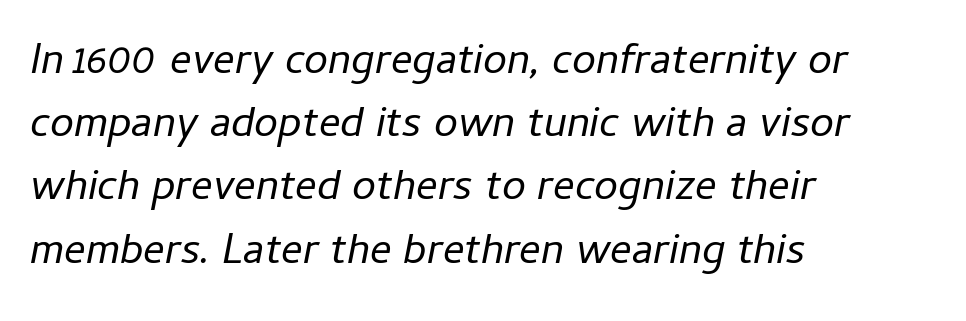
Notice how the stems are inclined rather than vertical — that's the hallmark of italics. This rendering uses left alignment, leaving the right contour irregular. The string is rendered with underlining switched off. Here the glyphs are tracked normally, forming tight word shapes. The rendering uses natural spacing where letterforms have individual widths. Interline gaps are of average width in this sample.
